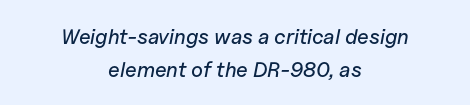
{"italic": "yes", "lean": "right", "slant_degrees": 11, "underline": "no", "align": "center", "line_spacing": "normal", "line_spacing_ratio": 1.56, "letter_spacing": "normal", "letter_spacing_em": 0.0, "glyph_px": 21}
